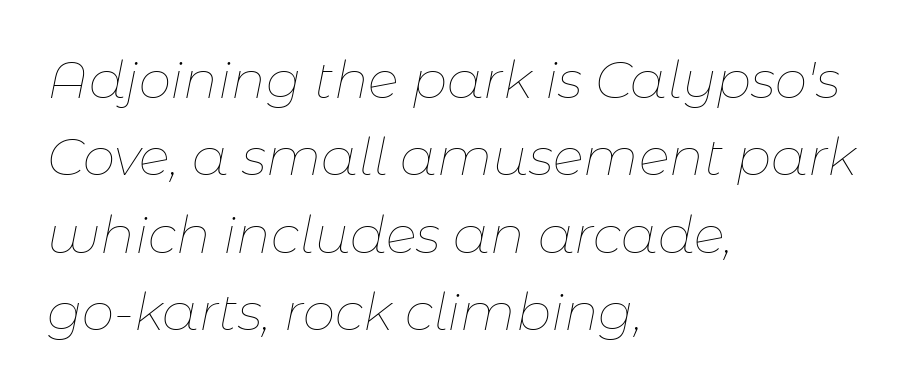
The image shows 52 px thin type, italic (leaning right); set left-aligned, normal line spacing (1.49x), normal letter spacing, not underlined; low stroke contrast and a medium x-height.
